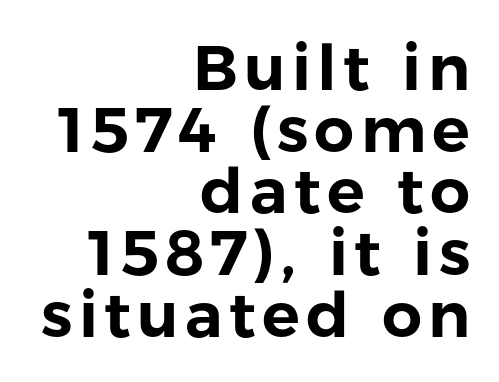
The image shows 63 px sans-serif type, upright; set right-aligned, tight line spacing (0.98x), not underlined; low stroke contrast and a medium x-height.
